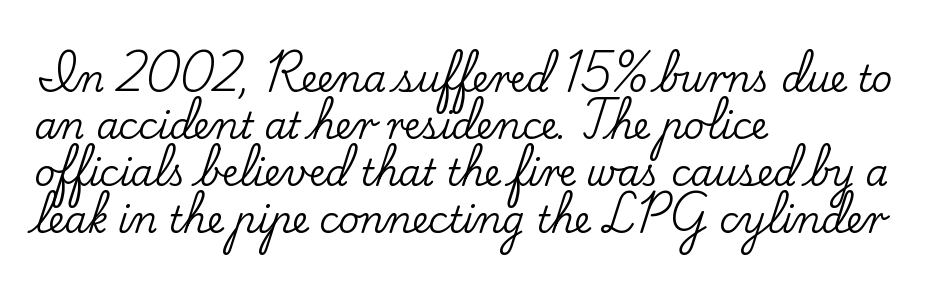
{"serif": "yes", "width": "normal", "stroke_contrast": "low", "x_height": "small", "monospaced": "no", "underline": "no", "align": "left", "line_spacing": "normal", "line_spacing_ratio": 1.31, "letter_spacing": "normal", "letter_spacing_em": 0.0, "glyph_px": 36}
